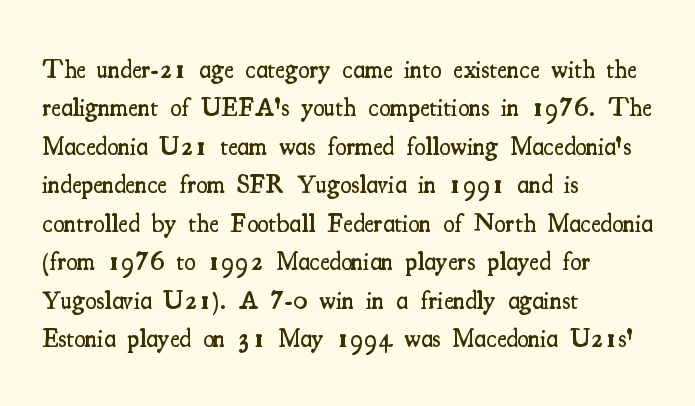
The image shows 26 px text type, upright; set left-aligned, normal line spacing (1.48x), normal letter spacing, not underlined.
